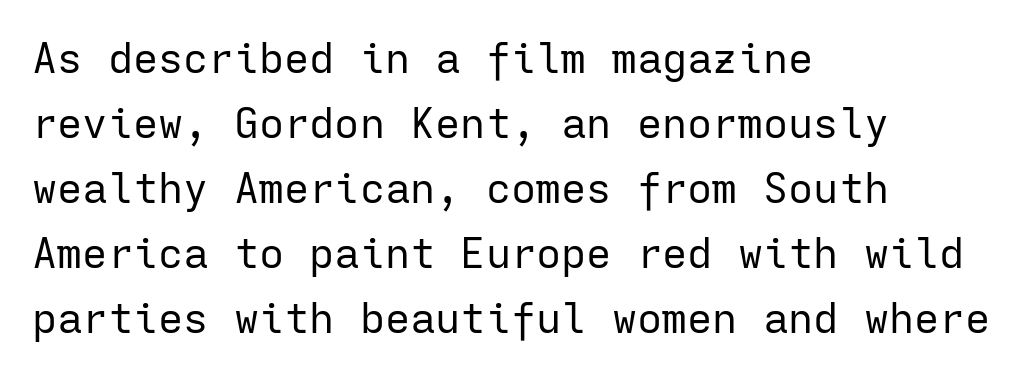
Q: Is the text bold? A: No.
Q: Is the text italic (slanted)? A: No, it is upright.
Q: Is the typeface a serif or a sans-serif typeface? A: Sans-serif.
Q: Is the text underlined? A: No.
Q: How is the paragraph aligned? A: Left-aligned.
Q: Is the spacing between letters normal or unusually wide? A: Normal.
Q: Is the spacing between lines tight, normal or loose? A: Normal.
Q: Width (condensed, normal, or wide)? A: Normal.
Q: Stroke contrast? A: Low.
Q: x-height? A: Medium.
Q: Monospaced? A: Yes.
